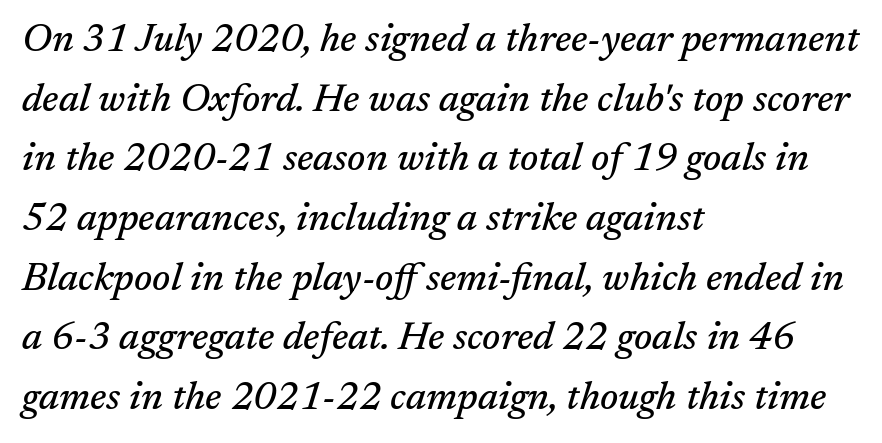
Q: Is the text italic (slanted)? A: Yes, it leans right by about 17 degrees.
Q: Is the typeface a serif or a sans-serif typeface? A: Serif.
Q: Is the text underlined? A: No.
Q: How is the paragraph aligned? A: Left-aligned.
Q: Is the spacing between letters normal or unusually wide? A: Normal.
Q: Is the spacing between lines tight, normal or loose? A: Normal.
Q: Width (condensed, normal, or wide)? A: Normal.
Q: Stroke contrast? A: Medium.
Q: x-height? A: Medium.
Q: Monospaced? A: No.
